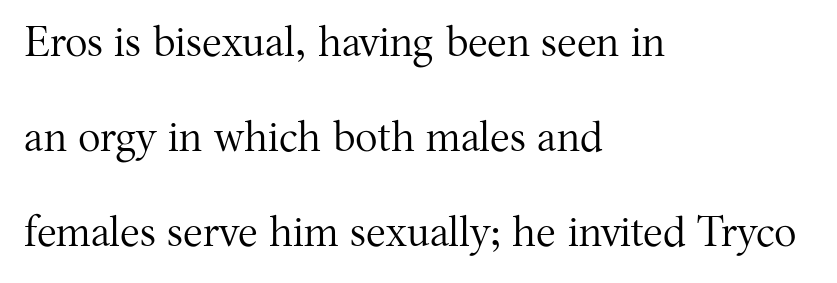
The image shows 42 px regular-weight serif type, upright; set left-aligned, loose line spacing (2.26x), normal letter spacing, not underlined; medium stroke contrast and a medium x-height.
